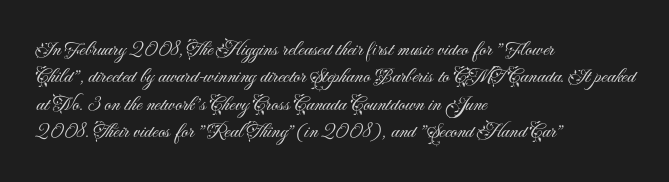
Reading down the block, your eye returns to a fixed left position each line. The weight tops out at a normal text grade. Interline gaps are of average width in this sample. The letters sit at their default tracking, neither squeezed nor spread.
